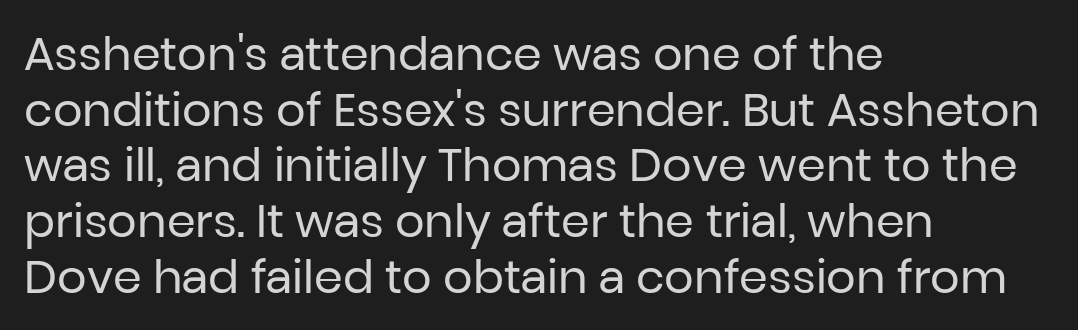
The compositor pushed each line to the left boundary. In terms of posture, this sample is upright. This rendering features lettering with no underline. Weight: not bold — regular or lighter. Caption: standard tracking, unaltered.
